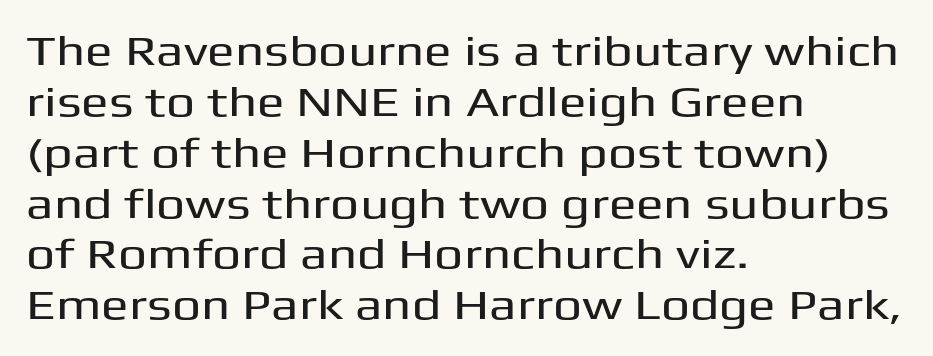
The image shows 41 px wide sans-serif type, upright; set left-aligned, line spacing 1.24x, normal letter spacing, not underlined; medium stroke contrast and a medium x-height.
